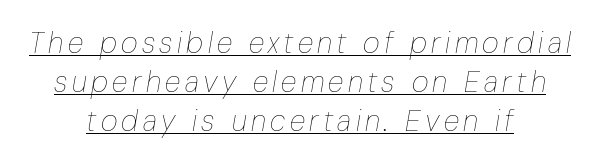
The image shows 29 px thin, condensed type, italic (leaning right); set centered, normal line spacing (1.35x), underlined; low stroke contrast and a medium x-height.
